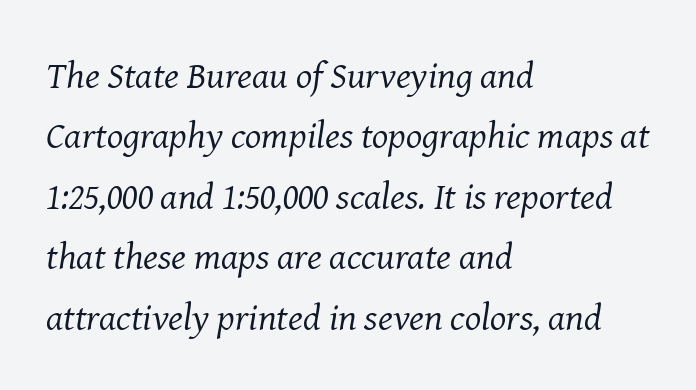
The image shows 38 px regular-weight serif type, italic (leaning right); set left-aligned, normal line spacing (1.59x), normal letter spacing, not underlined; medium stroke contrast and a medium x-height.
